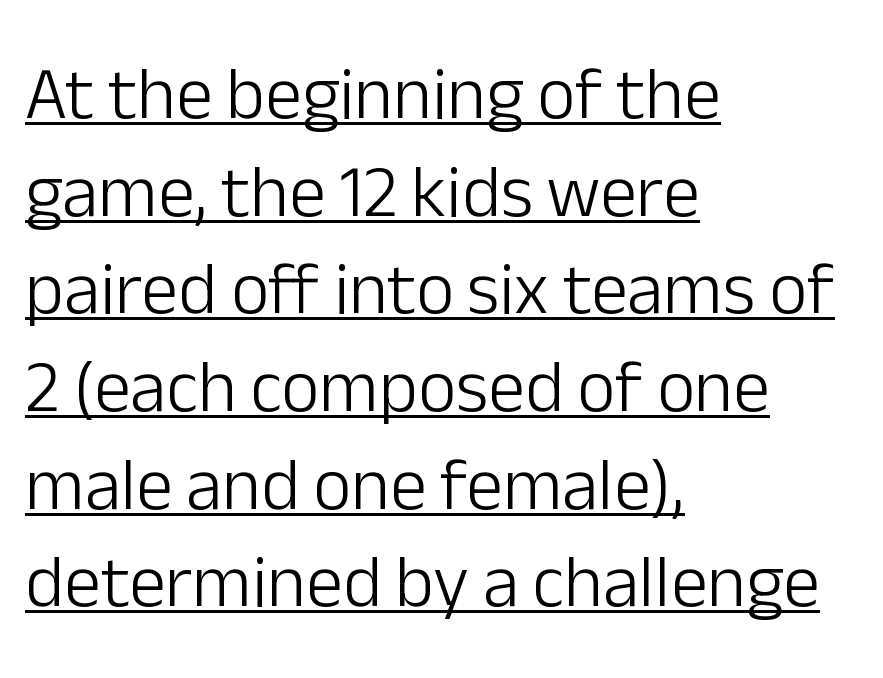
Q: Is the text bold? A: No.
Q: Is the text italic (slanted)? A: No, it is upright.
Q: Is the typeface a serif or a sans-serif typeface? A: Sans-serif.
Q: Is the text underlined? A: Yes.
Q: How is the paragraph aligned? A: Left-aligned.
Q: Is the spacing between letters normal or unusually wide? A: Normal.
Q: Is the spacing between lines tight, normal or loose? A: Normal.
Q: Width (condensed, normal, or wide)? A: Normal.
Q: Stroke contrast? A: Low.
Q: x-height? A: Medium.
Q: Monospaced? A: No.
